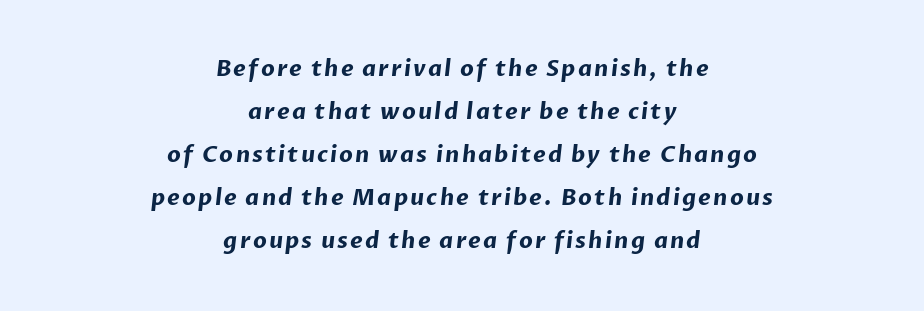
The image shows 22 px bold type; set centered, loose line spacing (1.95x), not underlined.
